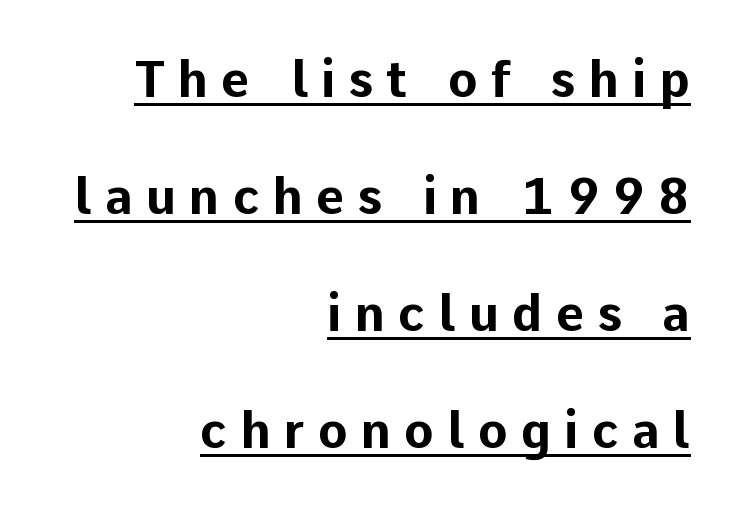
The image shows 49 px bold sans-serif type, upright; set right-aligned, loose line spacing (2.39x), unusually wide letter spacing (+0.27 em), underlined; low stroke contrast and a medium x-height.
